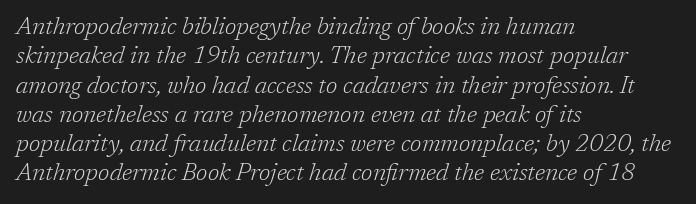
The image shows 24 px text type, italic (leaning right); set left-aligned, line spacing 1.22x, normal letter spacing, not underlined.
